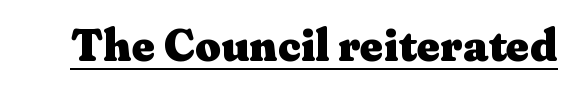
What decoration does the sample have? An underline. Font category for this specimen: serif. Each letter keeps its own natural width here, so spacing adapts to shape. Tracking here is standard; glyphs follow each other at the usual distance.
